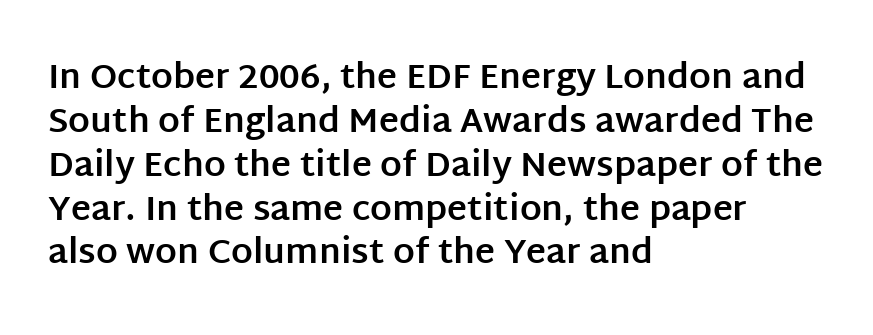
The image shows 34 px bold sans-serif type, upright; set left-aligned, normal line spacing (1.29x), normal letter spacing, not underlined; low stroke contrast and a large x-height.
